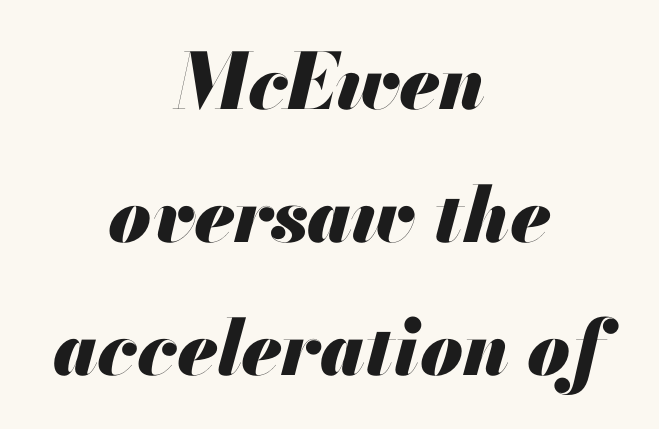
In terms of posture, this sample is oblique. Summary of weight: heavy, a full bold. Note the varied advance widths — an 'i' is clearly narrower than an 'm'. Neither beginnings nor endings align; midpoints do.
